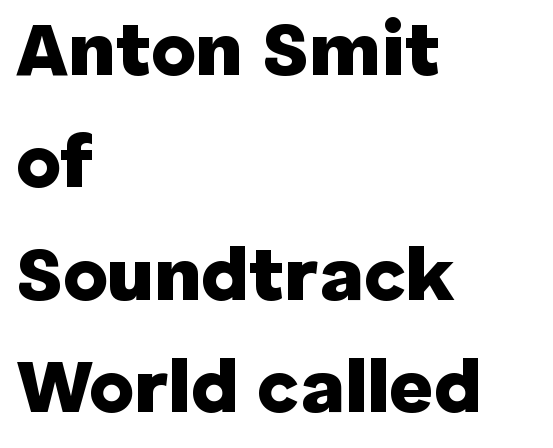
Look at the stroke-to-counter ratio: heavy, a bold. The type is set solid horizontally, with unmodified tracking. Typographically, this falls in the sans-serif category. The rendering uses natural spacing where letterforms have individual widths. The passage shown stacks its lines at a standard gap.
